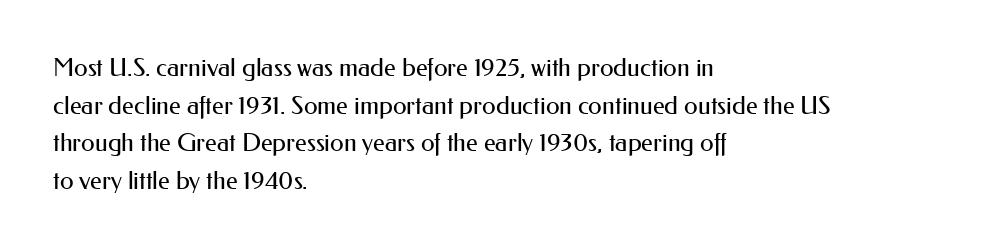
{"italic": "no", "bold": "no", "underline": "no", "align": "left", "line_spacing": "normal", "line_spacing_ratio": 1.51, "letter_spacing": "normal", "letter_spacing_em": 0.0, "glyph_px": 25}
